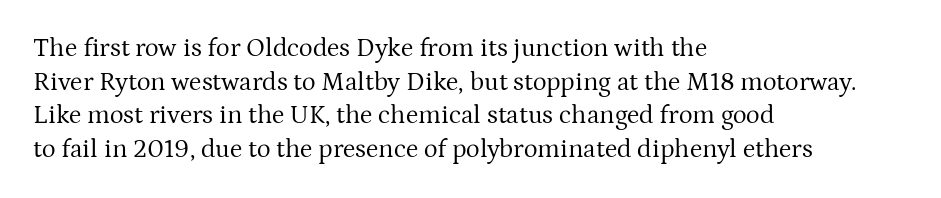
Interline gaps are of average width in this sample. In terms of posture, this sample is upright. Teacher's note: observe the even left margin — that is flush-left alignment. The cut favours lightness, reaching ordinary text weight at its darkest.
